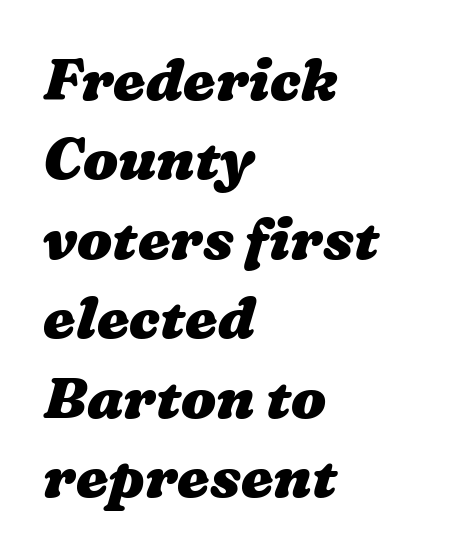
The image shows 58 px heavy, wide type; set left-aligned, normal line spacing (1.37x), normal letter spacing, not underlined; medium stroke contrast and a medium x-height.
